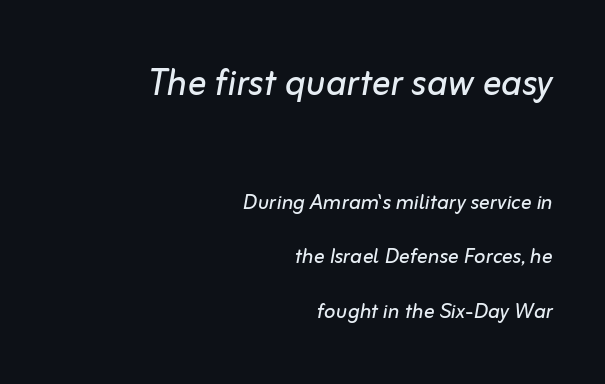
The image shows 47 px regular-weight type, italic (leaning right); set right-aligned, loose line spacing (2.01x), normal letter spacing, not underlined; the first (top) block is 1.74x larger; low stroke contrast and a medium x-height.
